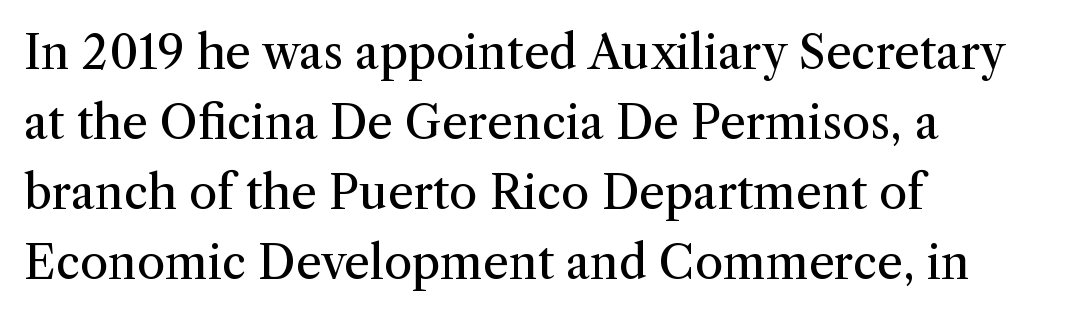
Q: Is the text bold? A: No.
Q: Is the text italic (slanted)? A: No, it is upright.
Q: Is the typeface a serif or a sans-serif typeface? A: Serif.
Q: Is the text underlined? A: No.
Q: How is the paragraph aligned? A: Left-aligned.
Q: Is the spacing between letters normal or unusually wide? A: Normal.
Q: Is the spacing between lines tight, normal or loose? A: Normal.
Q: Width (condensed, normal, or wide)? A: Normal.
Q: Stroke contrast? A: Medium.
Q: x-height? A: Medium.
Q: Monospaced? A: No.
